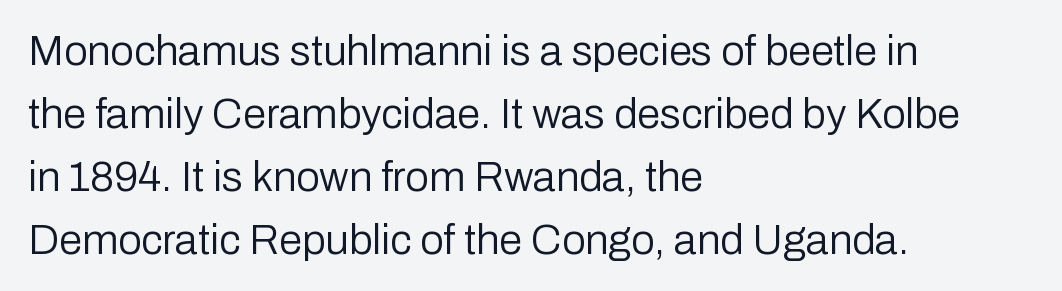
The image shows 42 px regular-weight sans-serif type, upright; set left-aligned, normal line spacing (1.5x), normal letter spacing, not underlined; low stroke contrast and a medium x-height.
